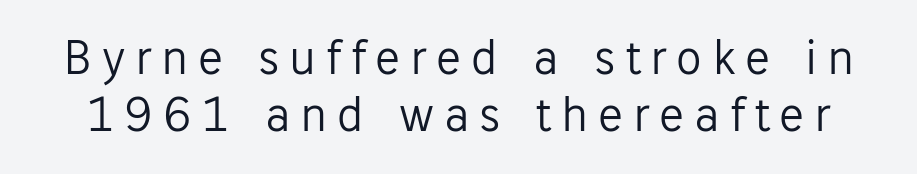
The image shows 51 px light sans-serif type, upright; set tight line spacing (1.11x), not underlined; low stroke contrast and a medium x-height.
